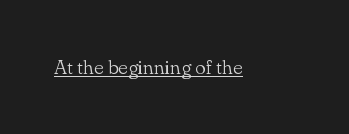
Q: Is the text bold? A: No.
Q: Is the text italic (slanted)? A: No, it is upright.
Q: Is the text underlined? A: Yes.
Q: Is the spacing between letters normal or unusually wide? A: Normal.
